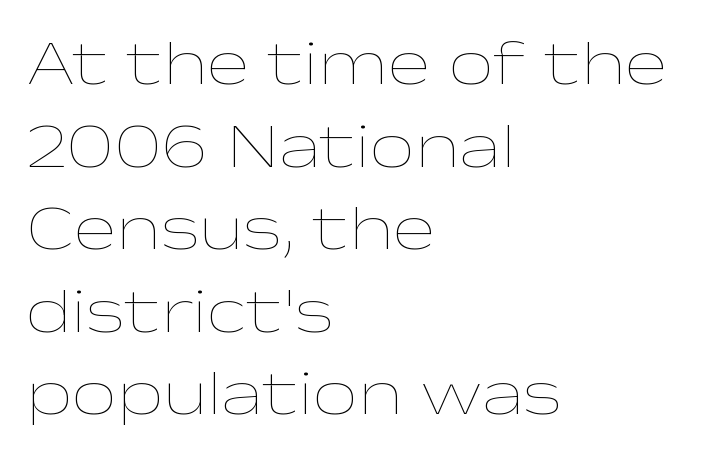
Q: Is the text bold? A: No.
Q: Is the text italic (slanted)? A: No, it is upright.
Q: Is the text underlined? A: No.
Q: How is the paragraph aligned? A: Left-aligned.
Q: Is the spacing between letters normal or unusually wide? A: Normal.
Q: Is the spacing between lines tight, normal or loose? A: Normal.
Q: Width (condensed, normal, or wide)? A: Wide.
Q: Stroke contrast? A: Low.
Q: x-height? A: Medium.
Q: Monospaced? A: No.
